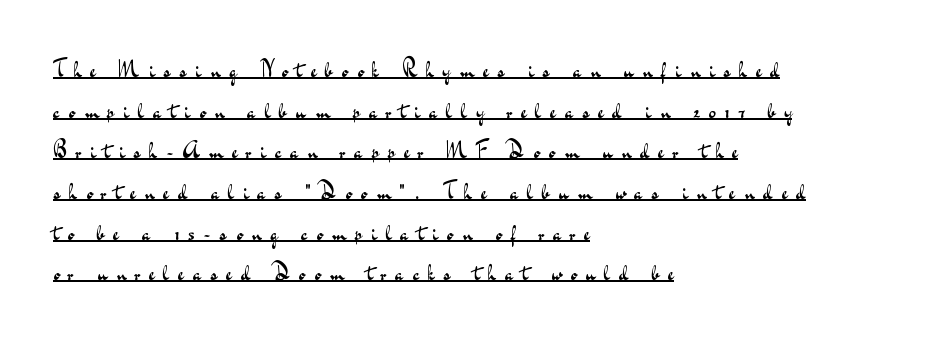
The image shows 22 px text type; set left-aligned, line spacing 1.85x, unusually wide letter spacing (+0.42 em), underlined.
